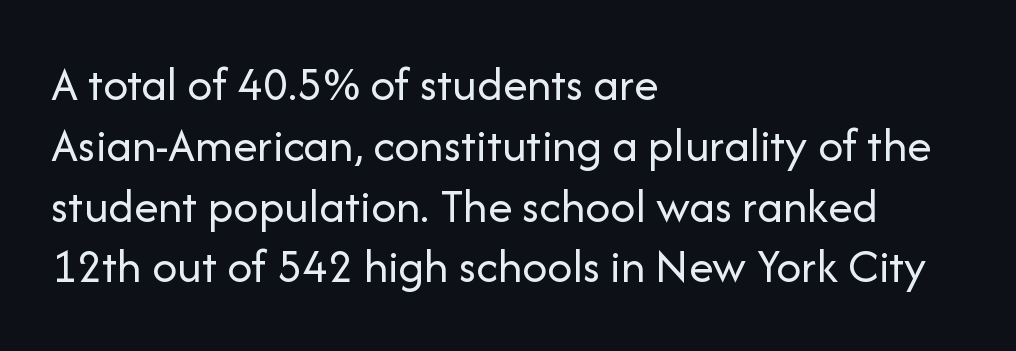
{"serif": "no", "italic": "no", "bold": "no", "weight": "regular", "width": "normal", "stroke_contrast": "low", "x_height": "medium", "monospaced": "no", "underline": "no", "align": "left", "line_spacing_ratio": 1.24, "letter_spacing": "normal", "letter_spacing_em": 0.0, "glyph_px": 49}
